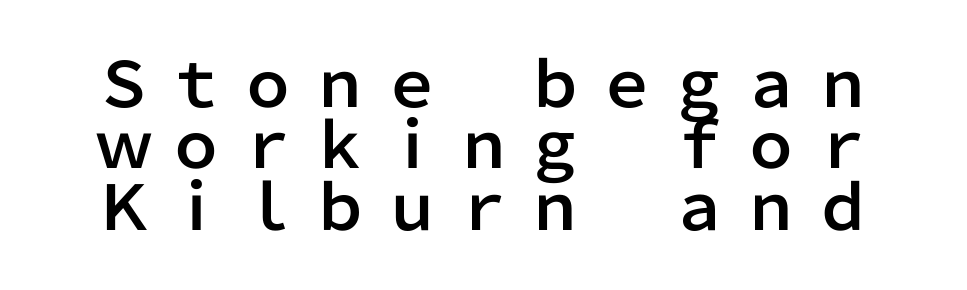
The image shows 62 px sans-serif type, upright; set tight line spacing (0.99x), not underlined; low stroke contrast and a medium x-height.
